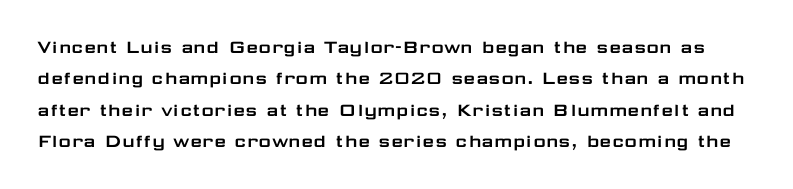
The image shows 21 px text type, upright; set normal line spacing (1.49x), normal letter spacing, not underlined.
